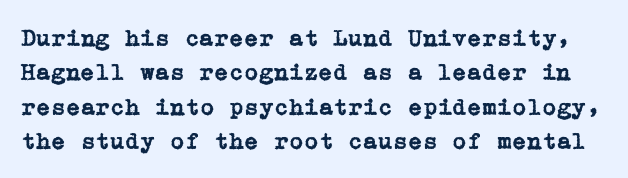
{"italic": "no", "underline": "no", "line_spacing": "normal", "line_spacing_ratio": 1.43, "letter_spacing": "normal", "letter_spacing_em": 0.0, "glyph_px": 24}
